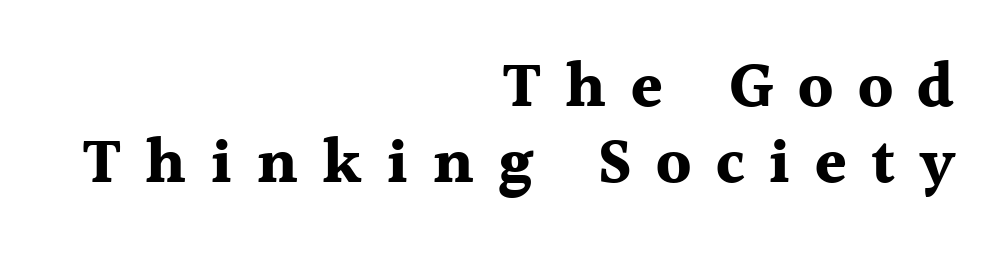
Notice how the stems are strictly vertical — no italics here. Each letter keeps its own natural width here, so spacing adapts to shape. Plain, unruled lines of type. The characters display serif detailing at their extremities. This rendering widens character spacing well past its baseline value.
